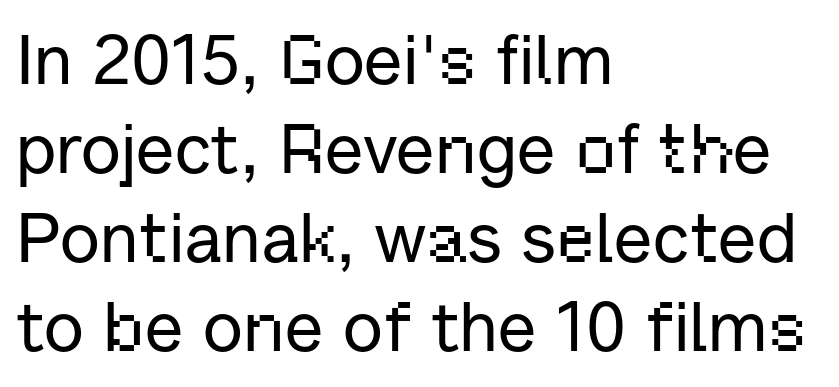
{"serif": "no", "italic": "no", "width": "normal", "stroke_contrast": "low", "x_height": "medium", "monospaced": "no", "underline": "no", "align": "left", "line_spacing": "normal", "line_spacing_ratio": 1.27, "letter_spacing": "normal", "letter_spacing_em": 0.0, "glyph_px": 70}
